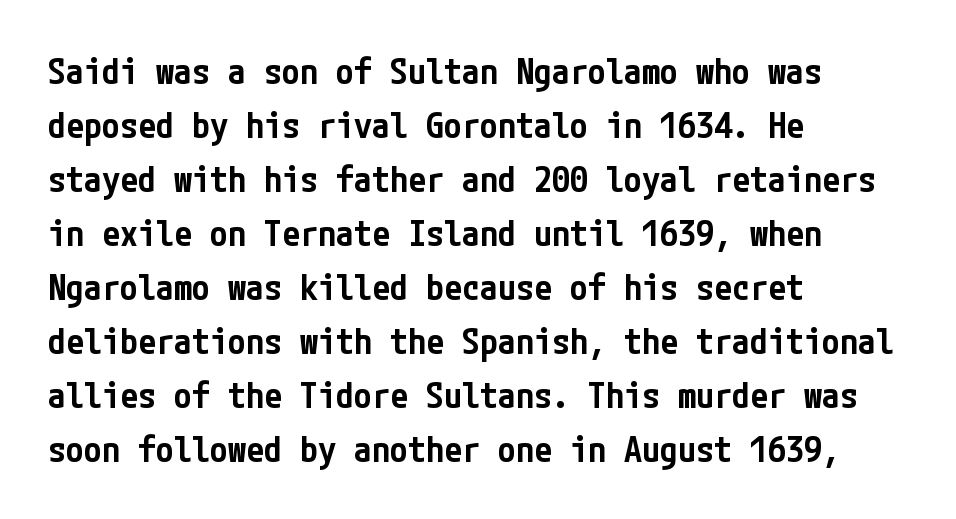
The image shows 36 px semibold, condensed sans-serif type, upright; set left-aligned, normal line spacing (1.5x), normal letter spacing, not underlined; low stroke contrast and a medium x-height.
